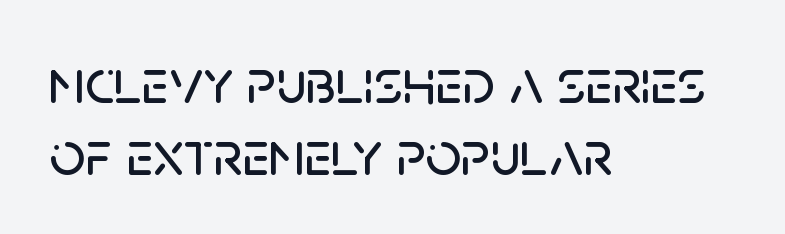
{"serif": "no", "italic": "no", "width": "normal", "stroke_contrast": "low", "x_height": "large", "monospaced": "no", "underline": "no", "align": "left", "line_spacing": "tight", "line_spacing_ratio": 1.14, "letter_spacing": "normal", "letter_spacing_em": 0.0, "glyph_px": 63}
